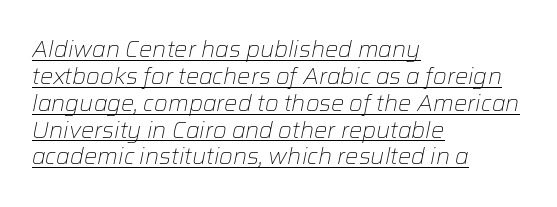
{"italic": "yes", "lean": "right", "slant_degrees": 12, "bold": "no", "underline": "yes", "align": "left", "line_spacing_ratio": 1.22, "letter_spacing": "normal", "letter_spacing_em": 0.0, "glyph_px": 22}
